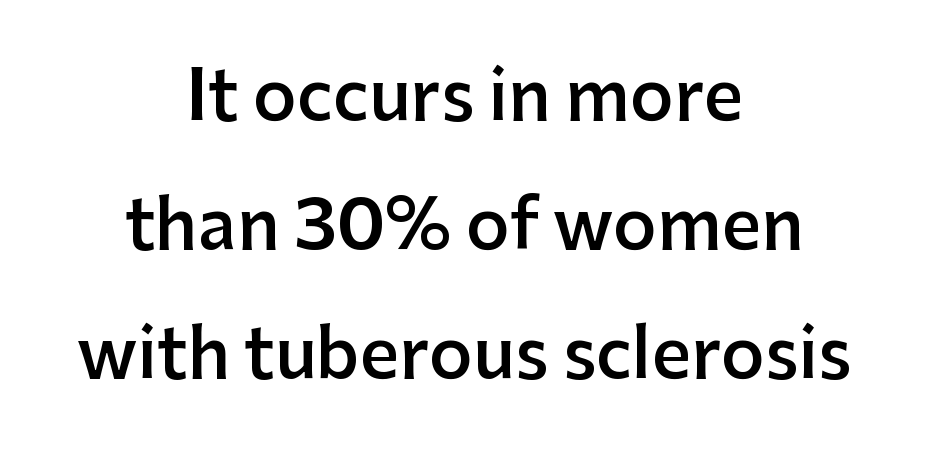
Q: Is the text bold? A: Semi-bold.
Q: Is the text italic (slanted)? A: No, it is upright.
Q: Is the typeface a serif or a sans-serif typeface? A: Sans-serif.
Q: Is the text underlined? A: No.
Q: How is the paragraph aligned? A: Centered.
Q: Is the spacing between letters normal or unusually wide? A: Normal.
Q: Is the spacing between lines tight, normal or loose? A: Loose.
Q: Width (condensed, normal, or wide)? A: Normal.
Q: Stroke contrast? A: Low.
Q: x-height? A: Medium.
Q: Monospaced? A: No.
